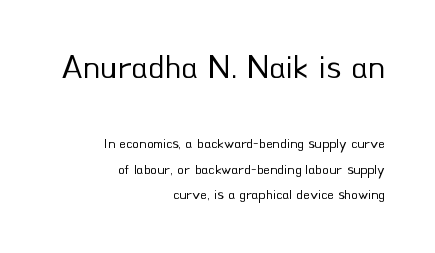
Q: Is the text bold? A: No.
Q: Is the text italic (slanted)? A: No, it is upright.
Q: Is the typeface a serif or a sans-serif typeface? A: Sans-serif.
Q: Is the text underlined? A: No.
Q: How is the paragraph aligned? A: Right-aligned.
Q: Is the spacing between letters normal or unusually wide? A: Normal.
Q: Which block of text is set in a larger size, the first (top) or the second (bottom)? A: The first (top) one.
Q: Width (condensed, normal, or wide)? A: Normal.
Q: Stroke contrast? A: Low.
Q: x-height? A: Small.
Q: Monospaced? A: No.
